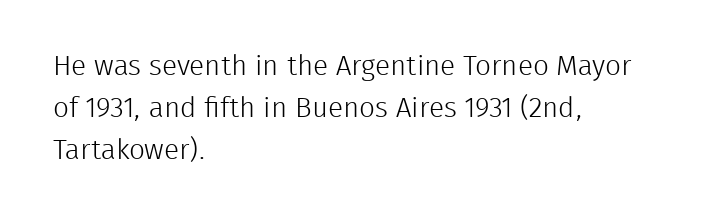
The image shows 28 px light sans-serif type, upright; set left-aligned, normal line spacing (1.5x), normal letter spacing, not underlined; low stroke contrast and a medium x-height.
